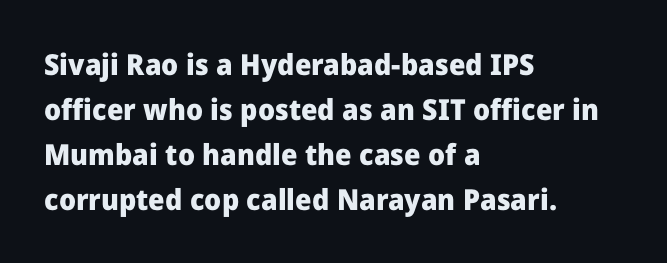
Tracking value appears to be zero — textbook default spacing. No italicization has been applied; the sample stays upright. All the whitespace from short lines collects on the right. Here the designer chose a conventional face with non-uniform glyph widths.
